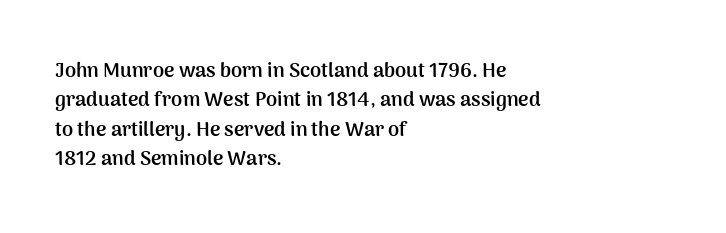
Q: Is the text bold? A: Yes.
Q: Is the text italic (slanted)? A: No, it is upright.
Q: Is the text underlined? A: No.
Q: How is the paragraph aligned? A: Left-aligned.
Q: Is the spacing between letters normal or unusually wide? A: Normal.
Q: Is the spacing between lines tight, normal or loose? A: Normal.
